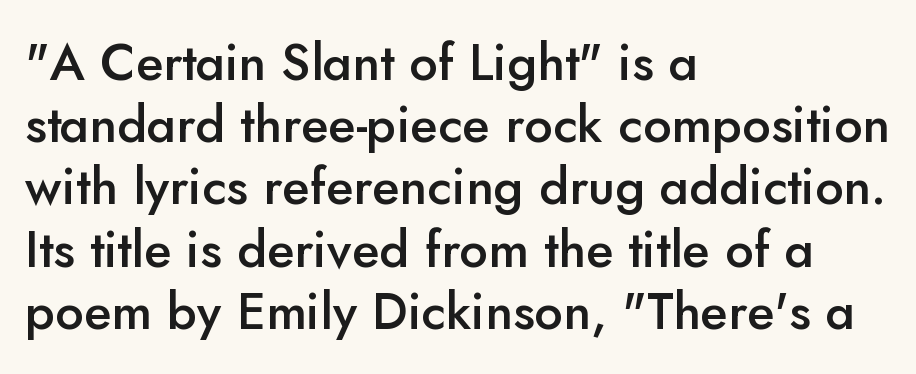
Q: Is the text bold? A: Semi-bold.
Q: Is the text italic (slanted)? A: No, it is upright.
Q: Is the typeface a serif or a sans-serif typeface? A: Sans-serif.
Q: Is the text underlined? A: No.
Q: How is the paragraph aligned? A: Left-aligned.
Q: Is the spacing between letters normal or unusually wide? A: Normal.
Q: Width (condensed, normal, or wide)? A: Normal.
Q: Stroke contrast? A: Low.
Q: x-height? A: Small.
Q: Monospaced? A: No.
